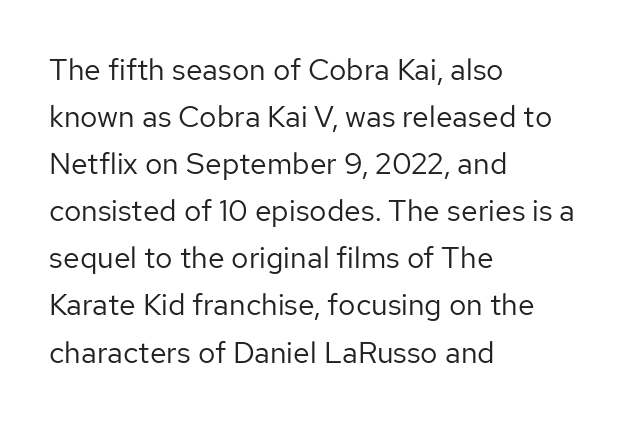
The image shows 30 px regular-weight sans-serif type, upright; set left-aligned, normal line spacing (1.57x), normal letter spacing, not underlined; low stroke contrast and a medium x-height.
